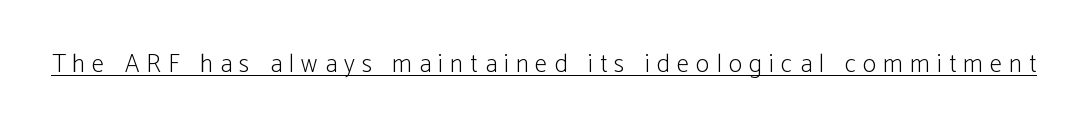
{"italic": "no", "bold": "no", "underline": "yes", "letter_spacing": "wide", "letter_spacing_em": 0.29, "glyph_px": 25}
